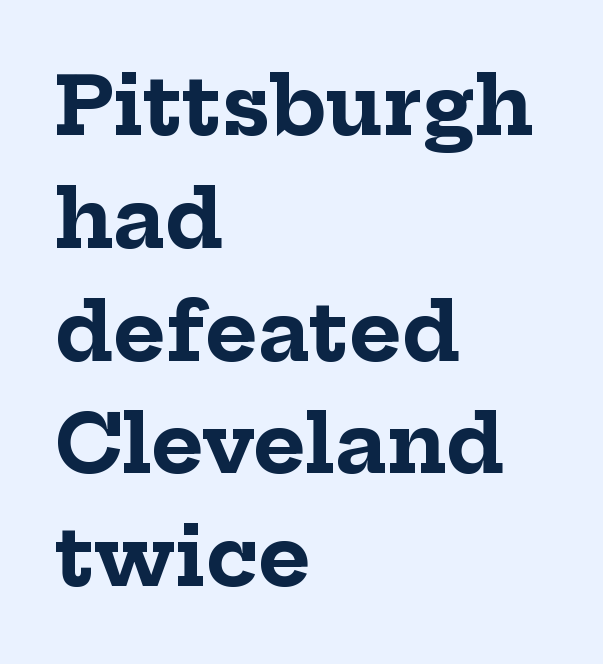
The image shows 80 px bold serif type, upright; set left-aligned, normal line spacing (1.41x), normal letter spacing, not underlined; low stroke contrast and a medium x-height.
